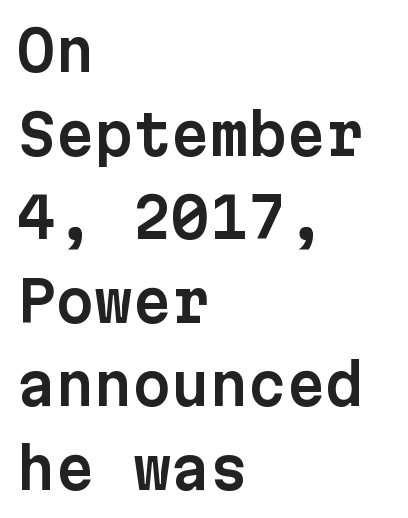
The image shows 55 px sans-serif type, upright, monospaced; set left-aligned, normal line spacing (1.52x), normal letter spacing, not underlined; low stroke contrast and a medium x-height.
